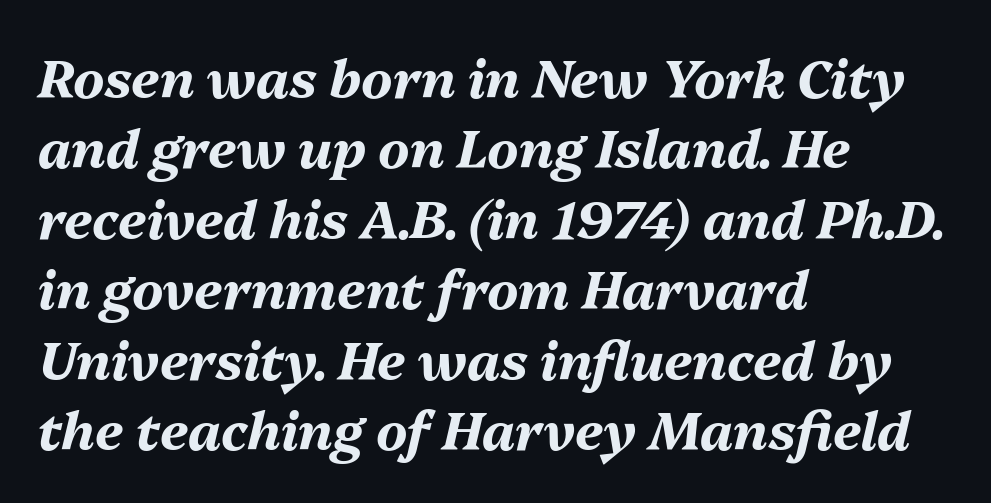
Q: Is the text bold? A: Yes.
Q: Is the text italic (slanted)? A: Yes, it leans right by about 13 degrees.
Q: Is the text underlined? A: No.
Q: How is the paragraph aligned? A: Left-aligned.
Q: Is the spacing between letters normal or unusually wide? A: Normal.
Q: Is the spacing between lines tight, normal or loose? A: Normal.
Q: Width (condensed, normal, or wide)? A: Normal.
Q: Stroke contrast? A: Medium.
Q: x-height? A: Medium.
Q: Monospaced? A: No.
